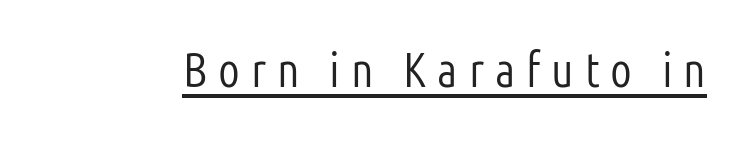
{"serif": "no", "italic": "no", "bold": "no", "weight": "light", "width": "condensed", "stroke_contrast": "low", "x_height": "medium", "monospaced": "no", "underline": "yes", "letter_spacing": "wide", "letter_spacing_em": 0.23, "glyph_px": 48}
